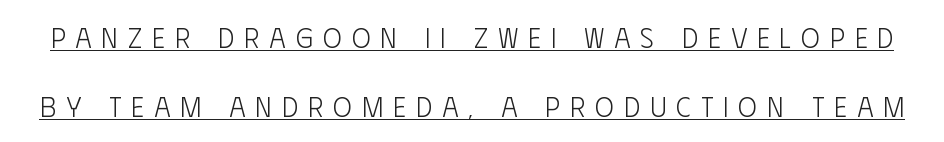
Q: Is the text bold? A: No.
Q: Is the text italic (slanted)? A: No, it is upright.
Q: Is the typeface a serif or a sans-serif typeface? A: Sans-serif.
Q: Is the text underlined? A: Yes.
Q: Is the spacing between letters normal or unusually wide? A: Unusually wide.
Q: Is the spacing between lines tight, normal or loose? A: Loose.
Q: Width (condensed, normal, or wide)? A: Condensed.
Q: Stroke contrast? A: Low.
Q: x-height? A: Large.
Q: Monospaced? A: No.
